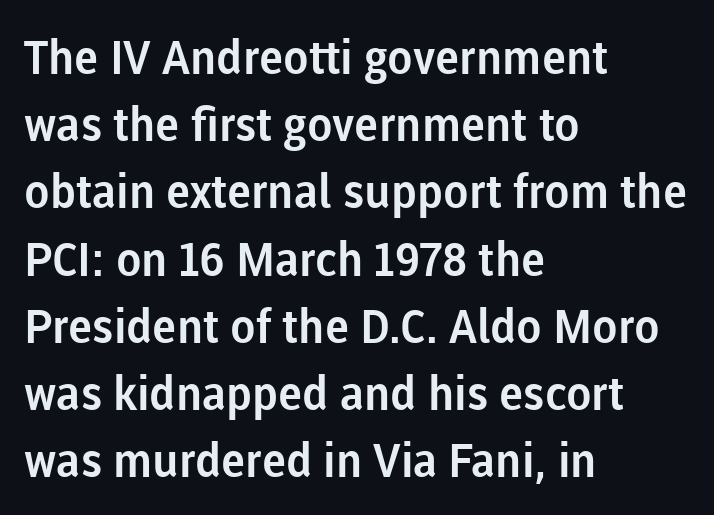
{"serif": "no", "italic": "no", "width": "normal", "stroke_contrast": "low", "x_height": "medium", "monospaced": "no", "underline": "no", "align": "left", "line_spacing": "normal", "line_spacing_ratio": 1.43, "letter_spacing": "normal", "letter_spacing_em": 0.0, "glyph_px": 47}
